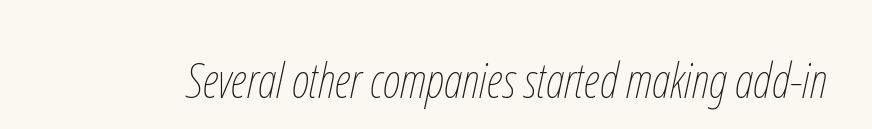
The image shows 49 px thin, condensed type, italic (leaning right); set normal letter spacing, not underlined; low stroke contrast and a medium x-height.
